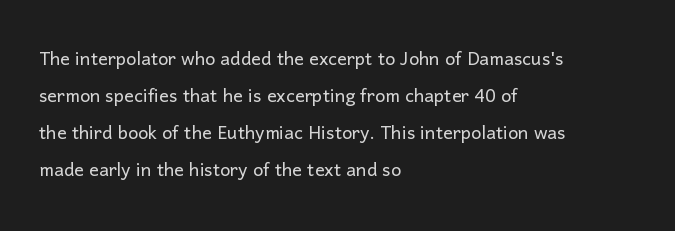
{"italic": "no", "bold": "no", "underline": "no", "align": "left", "line_spacing": "normal", "line_spacing_ratio": 1.54, "letter_spacing": "normal", "letter_spacing_em": 0.0, "glyph_px": 24}
